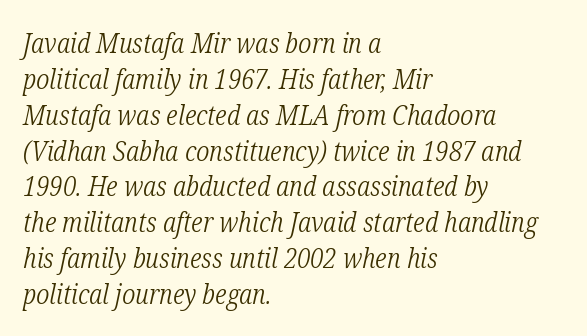
The image shows 28 px light, condensed serif type, italic (leaning right); set left-aligned, normal line spacing (1.28x), normal letter spacing, not underlined; low stroke contrast and a medium x-height.
